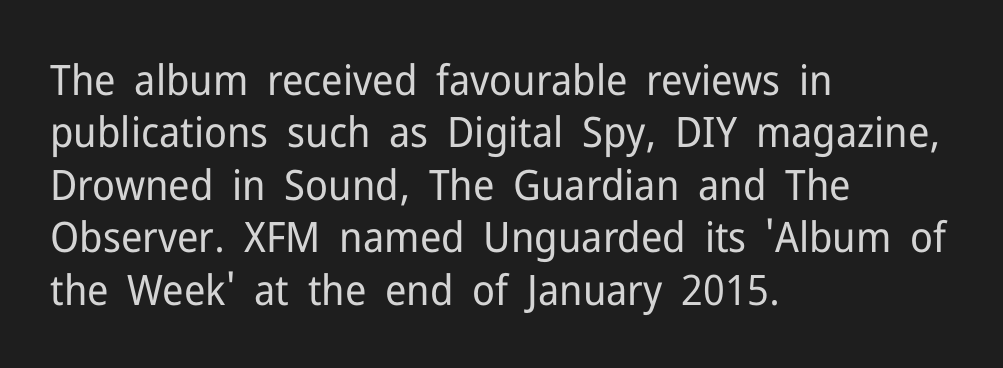
{"serif": "no", "italic": "no", "bold": "no", "weight": "regular", "width": "normal", "stroke_contrast": "low", "x_height": "medium", "monospaced": "no", "underline": "no", "align": "left", "line_spacing": "normal", "line_spacing_ratio": 1.25, "letter_spacing": "normal", "letter_spacing_em": 0.0, "glyph_px": 42}
